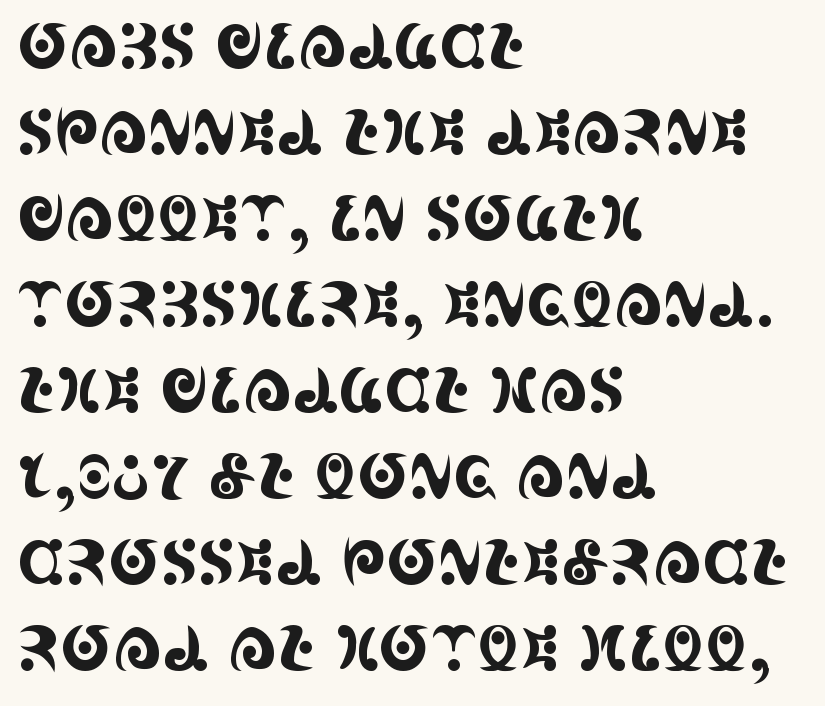
{"serif": "yes", "italic": "no", "width": "condensed", "x_height": "large", "monospaced": "no", "underline": "no", "align": "left", "line_spacing": "normal", "line_spacing_ratio": 1.41, "letter_spacing": "normal", "letter_spacing_em": 0.0, "glyph_px": 61}
